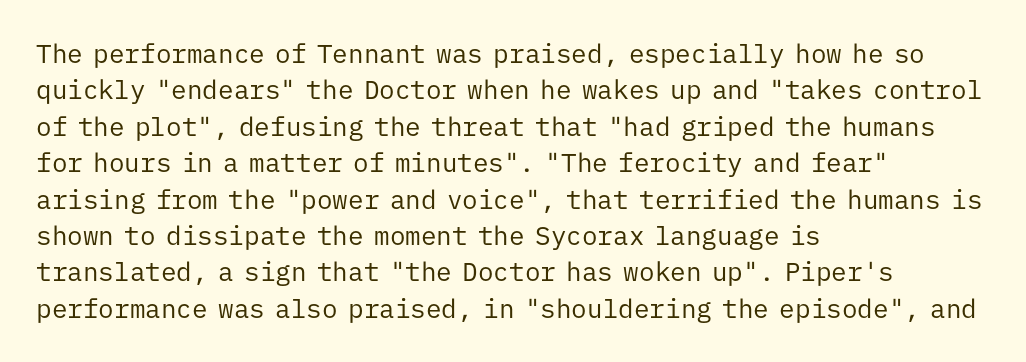
The image shows 26 px text type, upright; set left-aligned, normal line spacing (1.4x), normal letter spacing, not underlined.
